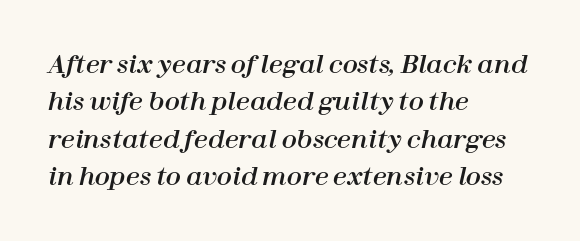
Q: Is the text italic (slanted)? A: Yes, it leans right by about 12 degrees.
Q: Is the text underlined? A: No.
Q: How is the paragraph aligned? A: Left-aligned.
Q: Is the spacing between letters normal or unusually wide? A: Normal.
Q: Is the spacing between lines tight, normal or loose? A: Normal.
